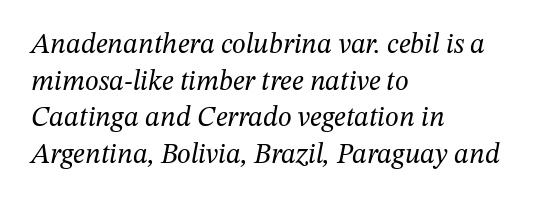
Q: Is the text bold? A: No.
Q: Is the text italic (slanted)? A: Yes, it leans right by about 12 degrees.
Q: Is the typeface a serif or a sans-serif typeface? A: Serif.
Q: Is the text underlined? A: No.
Q: How is the paragraph aligned? A: Left-aligned.
Q: Is the spacing between letters normal or unusually wide? A: Normal.
Q: Is the spacing between lines tight, normal or loose? A: Normal.
Q: Width (condensed, normal, or wide)? A: Normal.
Q: Stroke contrast? A: Medium.
Q: x-height? A: Medium.
Q: Monospaced? A: No.
